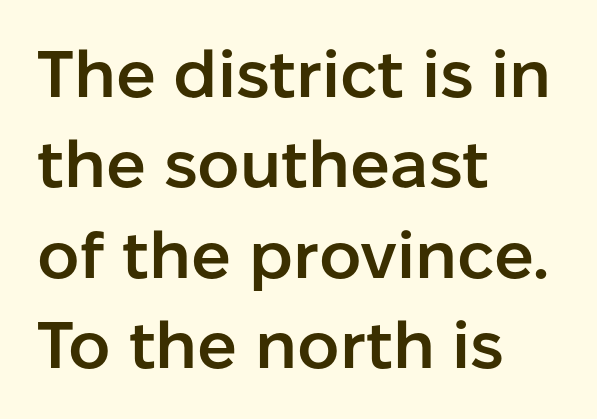
The image shows 66 px semibold sans-serif type, upright; set left-aligned, normal line spacing (1.37x), normal letter spacing, not underlined; low stroke contrast and a medium x-height.
